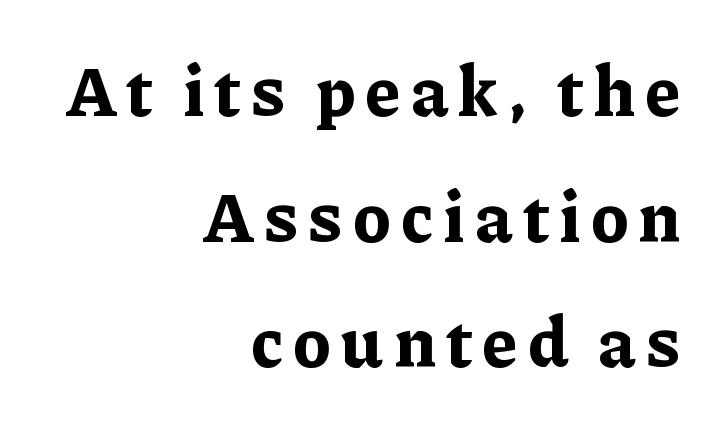
Q: Is the text bold? A: Yes.
Q: Is the text italic (slanted)? A: No, it is upright.
Q: Is the typeface a serif or a sans-serif typeface? A: Serif.
Q: Is the text underlined? A: No.
Q: How is the paragraph aligned? A: Right-aligned.
Q: Width (condensed, normal, or wide)? A: Normal.
Q: Stroke contrast? A: Low.
Q: x-height? A: Medium.
Q: Monospaced? A: No.
